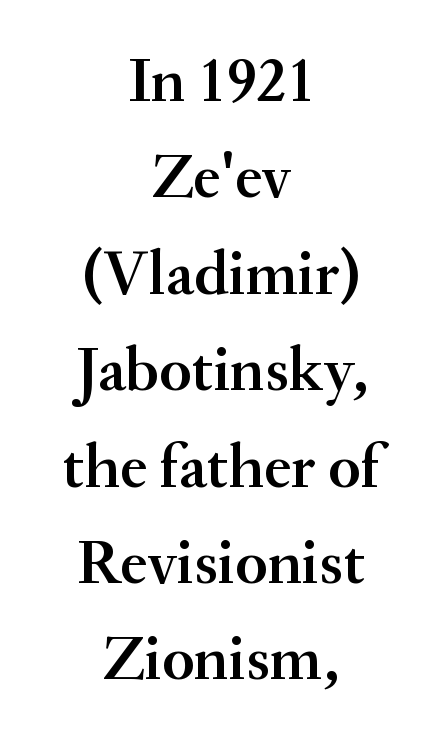
The image shows 63 px semibold serif type, upright; set centered, normal line spacing (1.53x), normal letter spacing, not underlined; medium stroke contrast and a small x-height.
